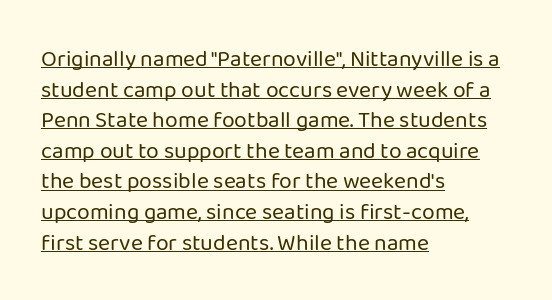
Q: Is the text bold? A: No.
Q: Is the text italic (slanted)? A: No, it is upright.
Q: Is the text underlined? A: Yes.
Q: How is the paragraph aligned? A: Left-aligned.
Q: Is the spacing between letters normal or unusually wide? A: Normal.
Q: Is the spacing between lines tight, normal or loose? A: Normal.
